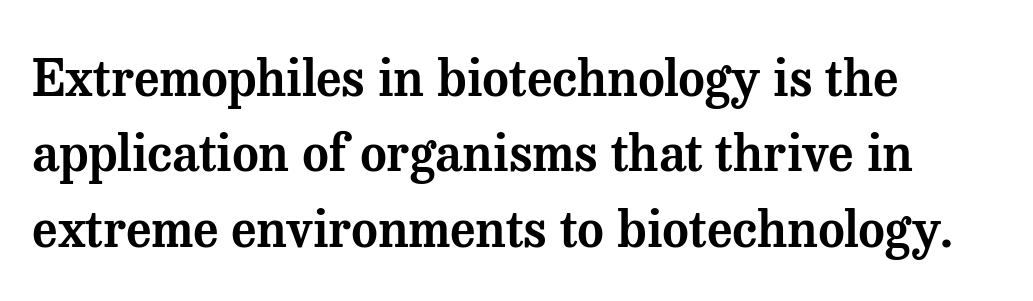
The image shows 51 px serif type, upright; set left-aligned, normal line spacing (1.48x), normal letter spacing, not underlined; medium stroke contrast and a medium x-height.
